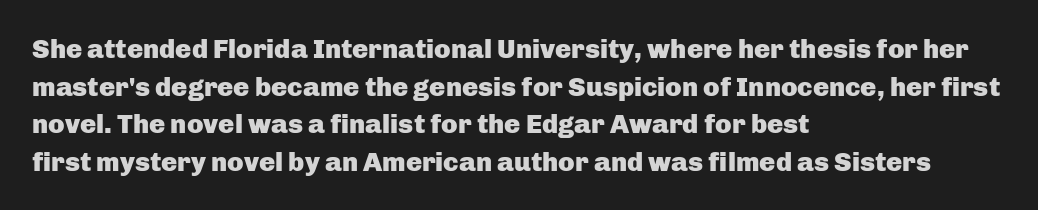
Its strokes are broad and dark, the hallmark of bold type. The letterforms sit shoulder to shoulder at normal distance. Horizontal alignment here is leftward, the default for most running prose. Each new line begins a customary step beneath the previous one. Has an underline been added? It has not. Characters remain perfectly vertical along every line.
